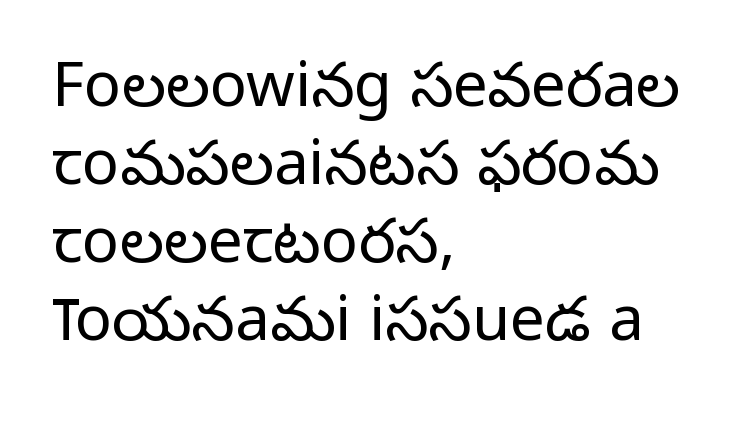
{"serif": "no", "italic": "no", "bold": "no", "weight": "light", "width": "normal", "stroke_contrast": "low", "x_height": "medium", "monospaced": "no", "underline": "no", "align": "left", "line_spacing": "normal", "line_spacing_ratio": 1.26, "letter_spacing": "normal", "letter_spacing_em": 0.0, "glyph_px": 62}
